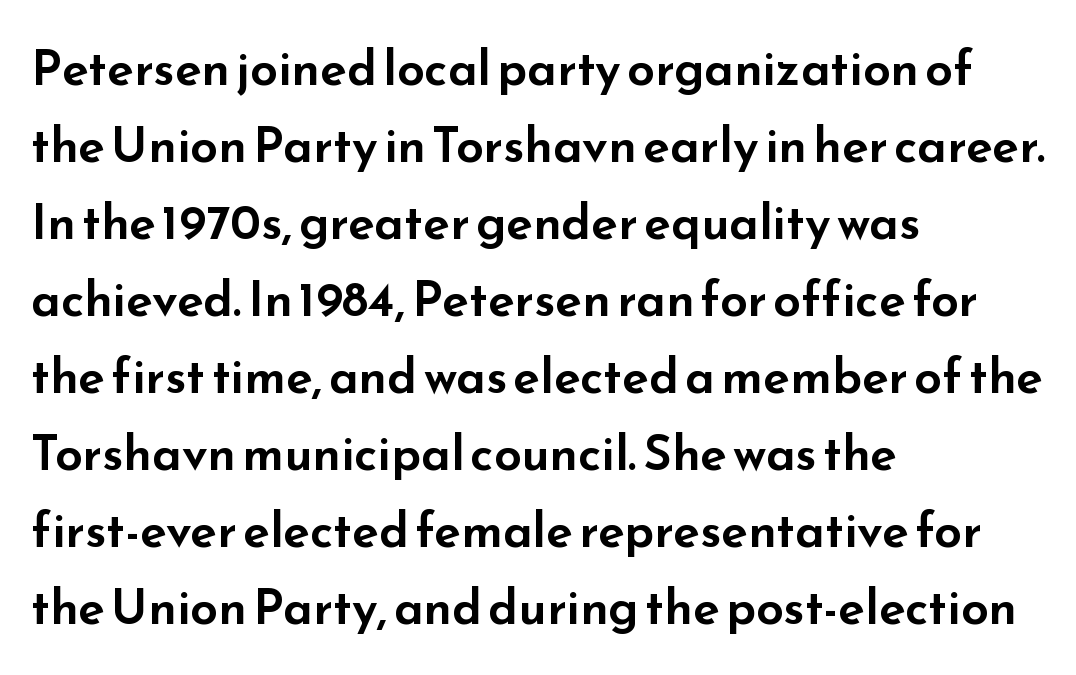
Q: Is the text italic (slanted)? A: No, it is upright.
Q: Is the typeface a serif or a sans-serif typeface? A: Sans-serif.
Q: Is the text underlined? A: No.
Q: How is the paragraph aligned? A: Left-aligned.
Q: Is the spacing between letters normal or unusually wide? A: Normal.
Q: Is the spacing between lines tight, normal or loose? A: Normal.
Q: Width (condensed, normal, or wide)? A: Wide.
Q: Stroke contrast? A: Low.
Q: x-height? A: Small.
Q: Monospaced? A: No.
